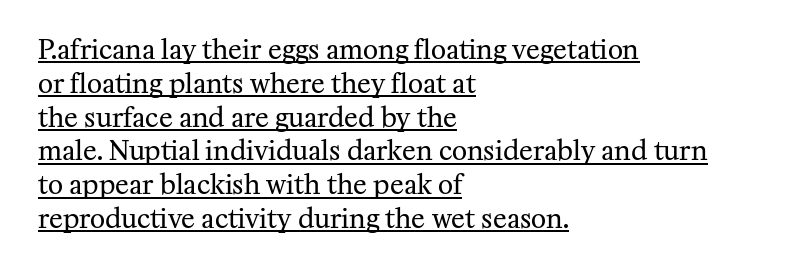
The image shows 26 px text type, upright; set left-aligned, normal line spacing (1.3x), normal letter spacing, underlined.
